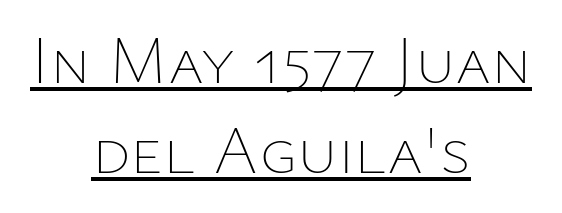
{"italic": "no", "bold": "no", "weight": "thin", "width": "normal", "stroke_contrast": "low", "x_height": "medium", "monospaced": "no", "underline": "yes", "align": "center", "line_spacing": "normal", "line_spacing_ratio": 1.3, "letter_spacing": "normal", "letter_spacing_em": 0.0, "glyph_px": 69}
